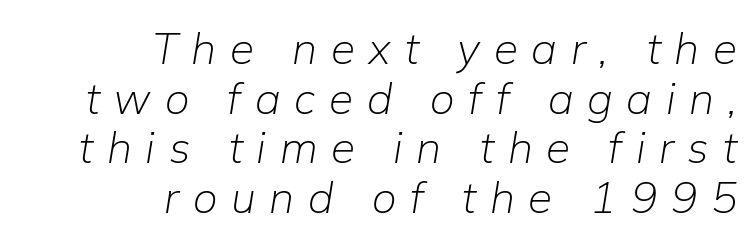
{"italic": "yes", "lean": "right", "slant_degrees": 9, "bold": "no", "weight": "light", "width": "normal", "stroke_contrast": "low", "x_height": "medium", "monospaced": "no", "underline": "no", "align": "right", "line_spacing": "tight", "line_spacing_ratio": 1.13, "letter_spacing": "wide", "letter_spacing_em": 0.31, "glyph_px": 44}
